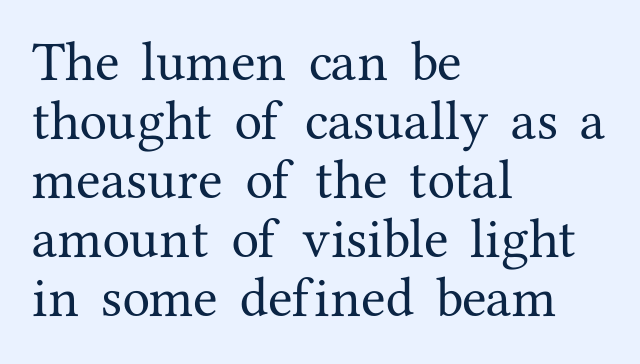
{"serif": "yes", "italic": "no", "width": "normal", "stroke_contrast": "medium", "x_height": "medium", "monospaced": "no", "underline": "no", "align": "left", "line_spacing": "normal", "line_spacing_ratio": 1.31, "letter_spacing": "normal", "letter_spacing_em": 0.0, "glyph_px": 45}
